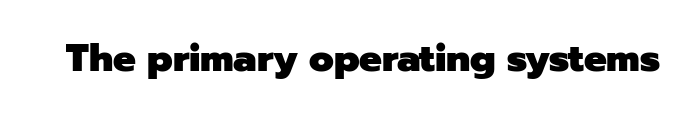
The image shows 38 px heavy sans-serif type, upright; set normal letter spacing, not underlined; low stroke contrast and a medium x-height.
